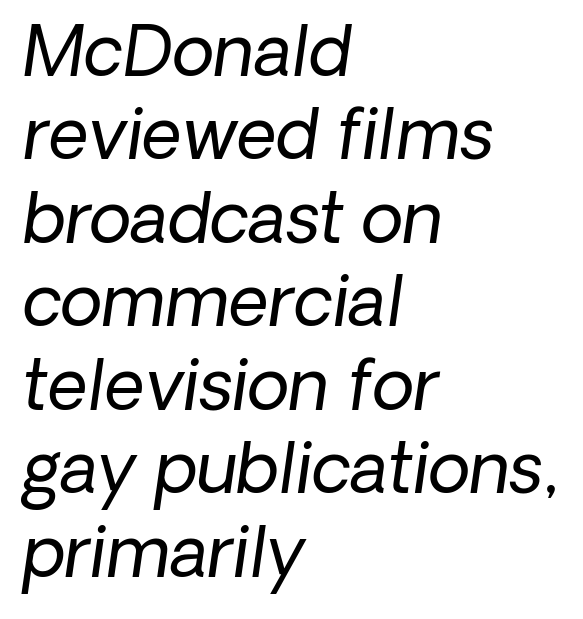
Q: Is the text bold? A: No.
Q: Is the typeface a serif or a sans-serif typeface? A: Sans-serif.
Q: Is the text underlined? A: No.
Q: How is the paragraph aligned? A: Left-aligned.
Q: Is the spacing between letters normal or unusually wide? A: Normal.
Q: Width (condensed, normal, or wide)? A: Normal.
Q: Stroke contrast? A: Low.
Q: x-height? A: Medium.
Q: Monospaced? A: No.
